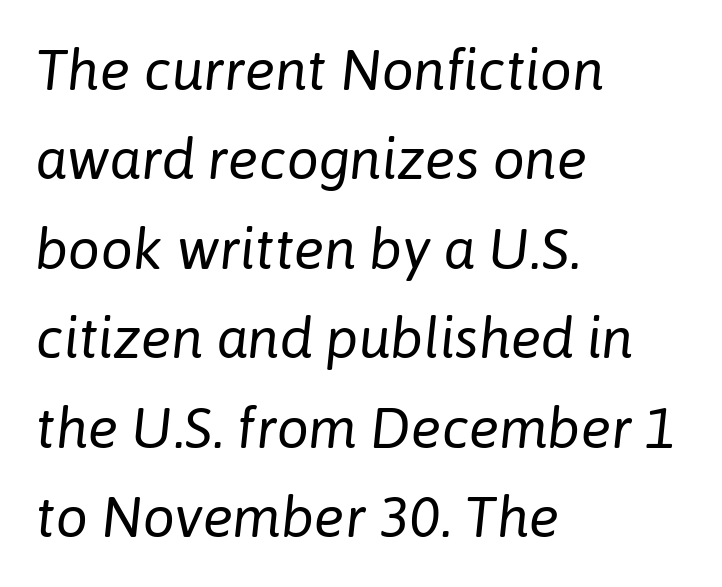
{"italic": "yes", "lean": "right", "slant_degrees": 6, "bold": "no", "weight": "regular", "width": "normal", "stroke_contrast": "low", "x_height": "medium", "monospaced": "no", "underline": "no", "align": "left", "line_spacing": "normal", "line_spacing_ratio": 1.57, "letter_spacing": "normal", "letter_spacing_em": 0.0, "glyph_px": 57}
